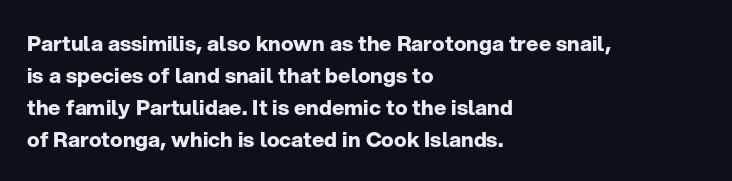
The type sits square on the baseline with zero lean. Summary of weight: heavy, a full bold. Interline gaps are of average width in this sample. The type is set solid horizontally, with unmodified tracking. Underline: absent.
